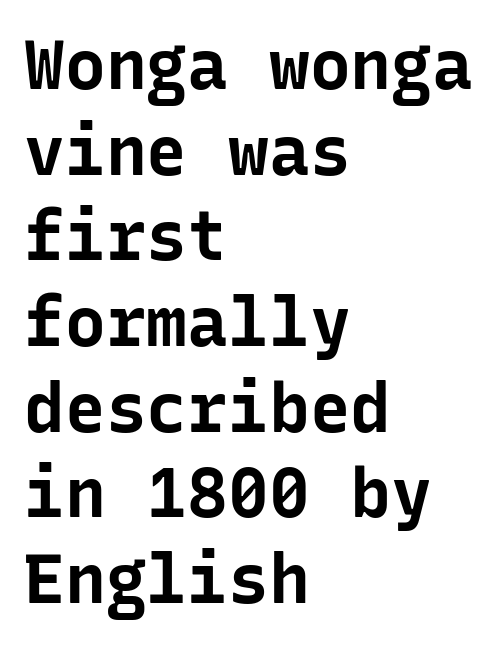
{"serif": "no", "italic": "no", "bold": "yes", "weight": "bold", "width": "normal", "stroke_contrast": "low", "x_height": "medium", "monospaced": "yes", "underline": "no", "align": "left", "line_spacing": "normal", "line_spacing_ratio": 1.26, "letter_spacing": "normal", "letter_spacing_em": 0.0, "glyph_px": 68}
